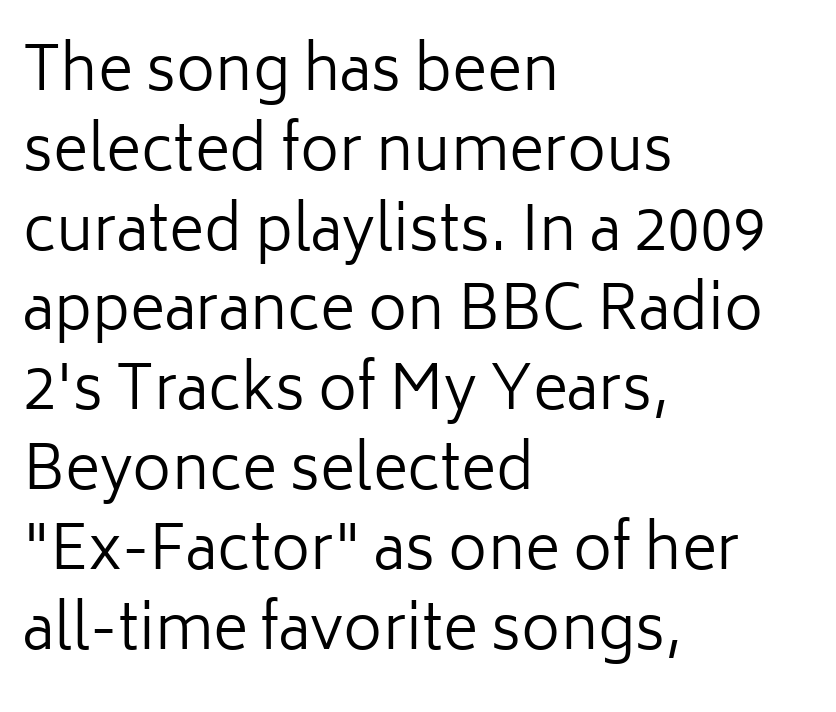
{"serif": "no", "italic": "no", "bold": "no", "weight": "regular", "width": "normal", "stroke_contrast": "low", "x_height": "medium", "monospaced": "no", "underline": "no", "align": "left", "line_spacing": "normal", "line_spacing_ratio": 1.33, "letter_spacing": "normal", "letter_spacing_em": 0.0, "glyph_px": 60}
